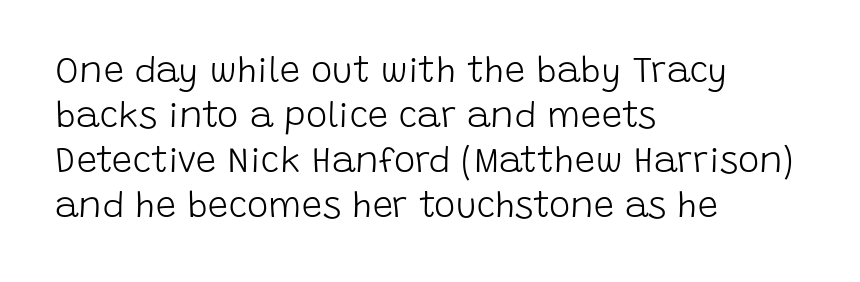
The cut favours lightness, reaching ordinary text weight at its darkest. Leading matches the norm, producing a regular column. The compositor pushed each line to the left boundary. Varying glyph widths throughout — classic text-font behaviour. The font family rendered here belongs to the sans-serif group. A clean baseline with only descenders dipping below it.
